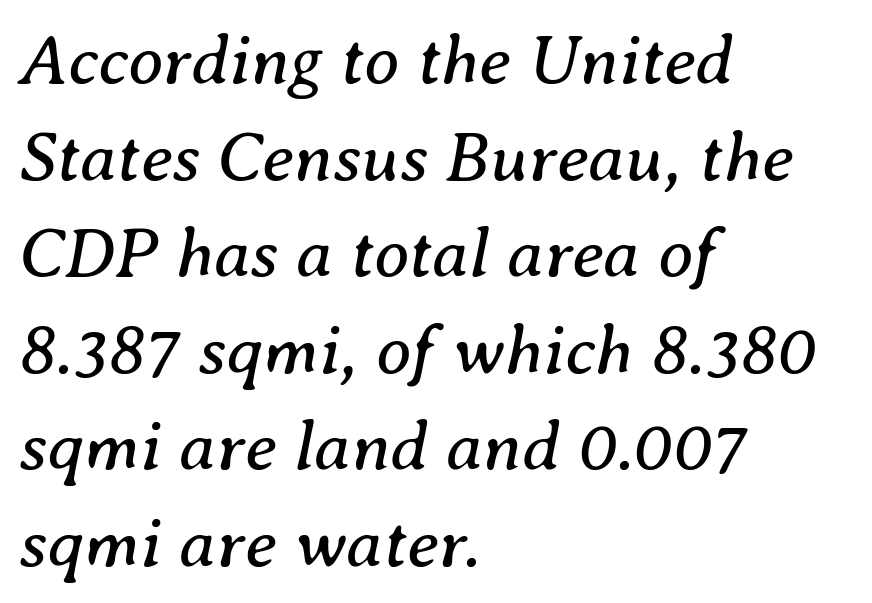
Varying glyph widths throughout — classic text-font behaviour. The designer went with a serif here, giving each stem small feet. The font's italic variant was chosen for this text. Is the stroke heavy? The answer is a plain regular-or-lighter. Caption: standard tracking, unaltered.
